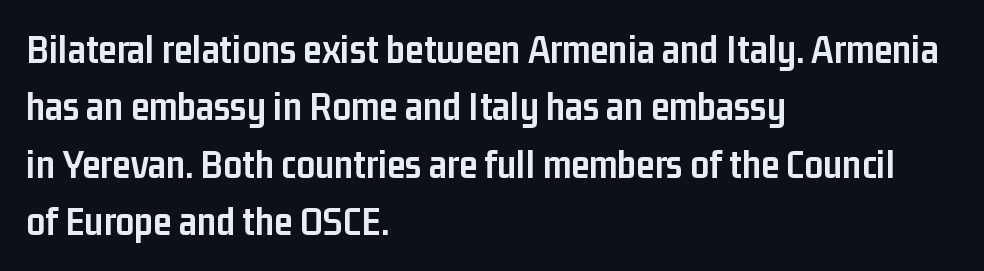
{"serif": "no", "italic": "no", "bold": "yes", "weight": "semibold", "width": "condensed", "stroke_contrast": "low", "x_height": "medium", "monospaced": "no", "underline": "no", "align": "left", "line_spacing": "normal", "line_spacing_ratio": 1.4, "letter_spacing": "normal", "letter_spacing_em": 0.0, "glyph_px": 41}
